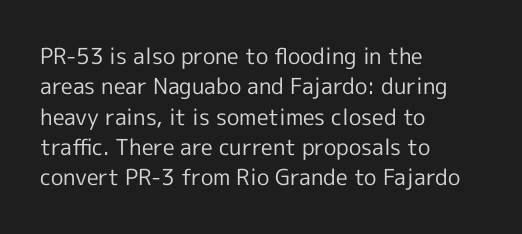
Q: Is the text bold? A: No.
Q: Is the text italic (slanted)? A: No, it is upright.
Q: Is the text underlined? A: No.
Q: How is the paragraph aligned? A: Left-aligned.
Q: Is the spacing between letters normal or unusually wide? A: Normal.
Q: Is the spacing between lines tight, normal or loose? A: Normal.
